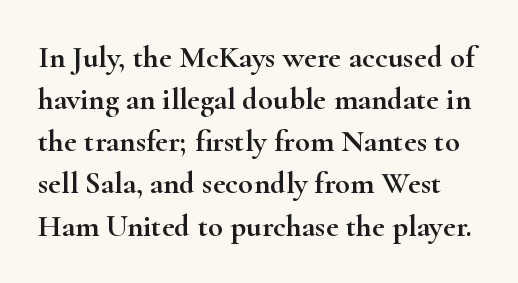
Q: Is the text italic (slanted)? A: No, it is upright.
Q: Is the typeface a serif or a sans-serif typeface? A: Serif.
Q: Is the text underlined? A: No.
Q: Is the spacing between letters normal or unusually wide? A: Normal.
Q: Is the spacing between lines tight, normal or loose? A: Normal.
Q: Width (condensed, normal, or wide)? A: Wide.
Q: Stroke contrast? A: High.
Q: x-height? A: Small.
Q: Monospaced? A: No.
